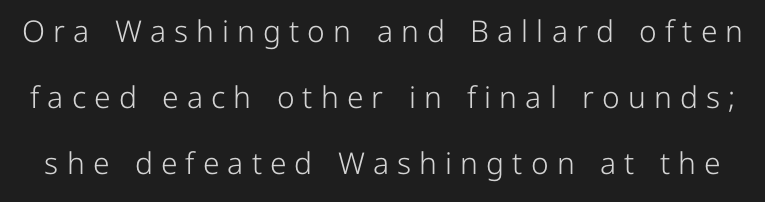
{"serif": "no", "italic": "no", "bold": "no", "weight": "light", "width": "normal", "stroke_contrast": "low", "x_height": "medium", "monospaced": "no", "underline": "no", "line_spacing": "loose", "line_spacing_ratio": 2.2, "letter_spacing": "wide", "letter_spacing_em": 0.27, "glyph_px": 30}
